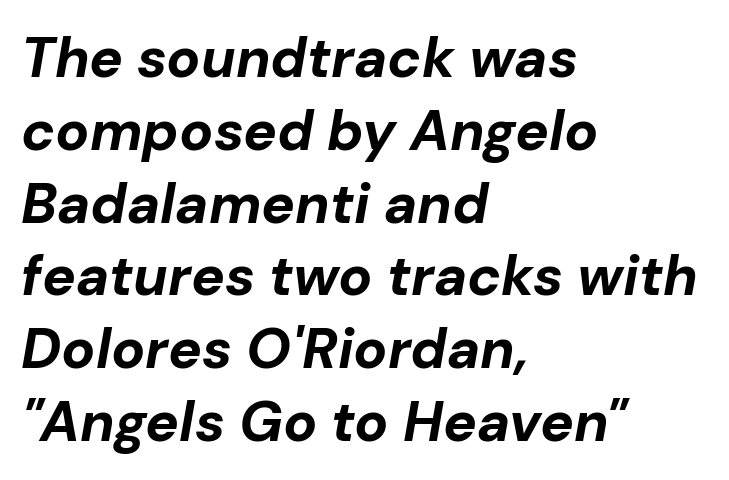
The image shows 56 px bold type, italic (leaning right); set left-aligned, normal line spacing (1.3x), normal letter spacing, not underlined; low stroke contrast and a medium x-height.
